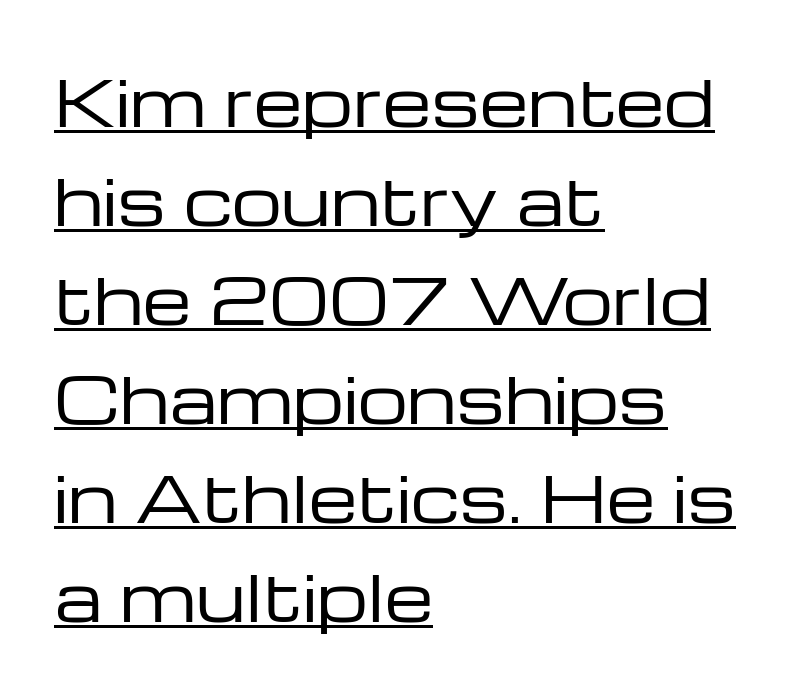
The image shows 63 px regular-weight, wide sans-serif type, upright; set left-aligned, normal line spacing (1.57x), normal letter spacing, underlined; low stroke contrast and a medium x-height.
